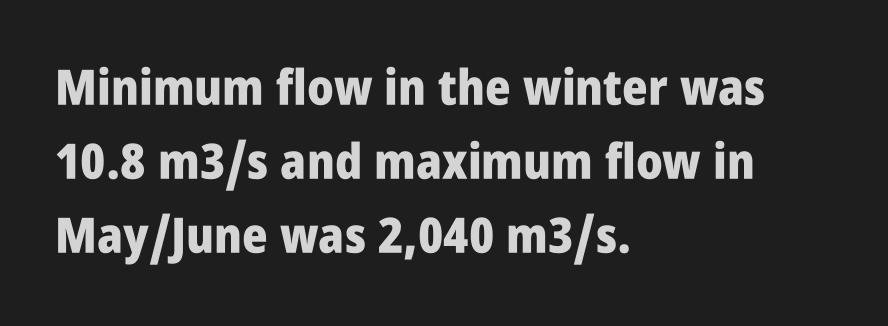
Q: Is the text bold? A: Yes.
Q: Is the text italic (slanted)? A: No, it is upright.
Q: Is the typeface a serif or a sans-serif typeface? A: Sans-serif.
Q: Is the text underlined? A: No.
Q: How is the paragraph aligned? A: Left-aligned.
Q: Is the spacing between letters normal or unusually wide? A: Normal.
Q: Is the spacing between lines tight, normal or loose? A: Normal.
Q: Width (condensed, normal, or wide)? A: Condensed.
Q: Stroke contrast? A: Low.
Q: x-height? A: Large.
Q: Monospaced? A: No.
